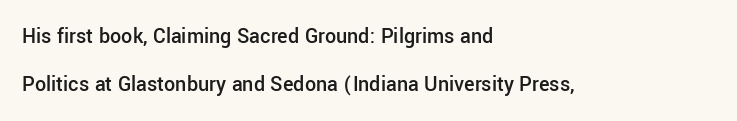
The image shows 22 px text type, upright; set left-aligned, loose line spacing (2.18x), normal letter spacing, not underlined.
